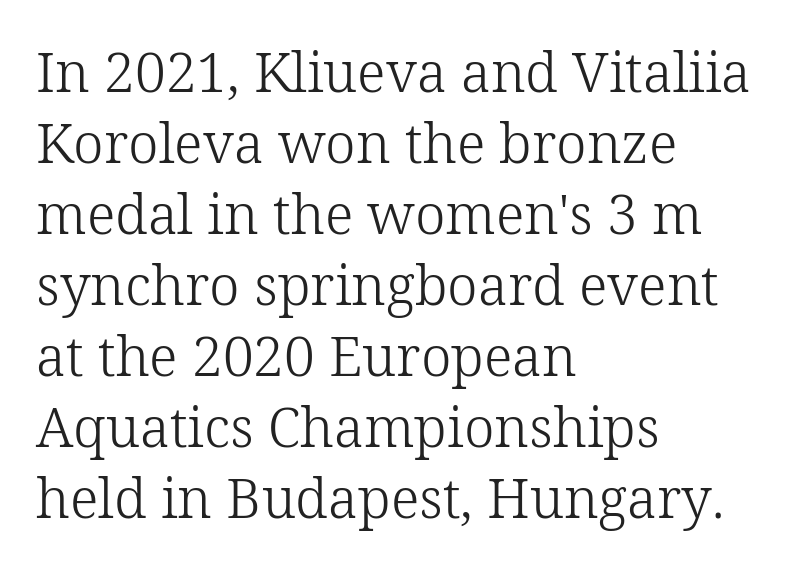
Compared with typical paragraphs, the rows here are spaced about the same. This sample uses plain, unmodified letter spacing. The face looks like a standard text weight, possibly lighter. The letters stand upright; this is a roman face. No word sits above an underline.
